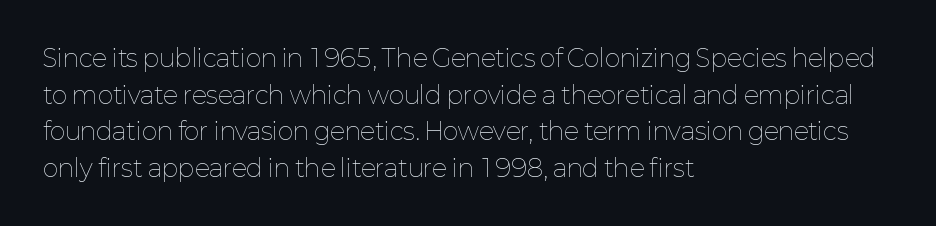
The image shows 24 px text type, upright; set left-aligned, normal line spacing (1.53x), normal letter spacing, not underlined.
